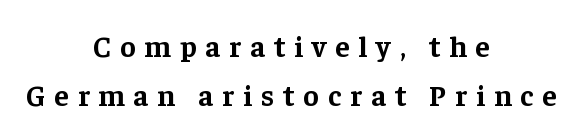
{"serif": "yes", "italic": "no", "bold": "yes", "weight": "bold", "width": "normal", "stroke_contrast": "low", "x_height": "medium", "monospaced": "no", "underline": "no", "align": "center", "line_spacing": "normal", "line_spacing_ratio": 1.68, "letter_spacing": "wide", "letter_spacing_em": 0.31, "glyph_px": 29}
